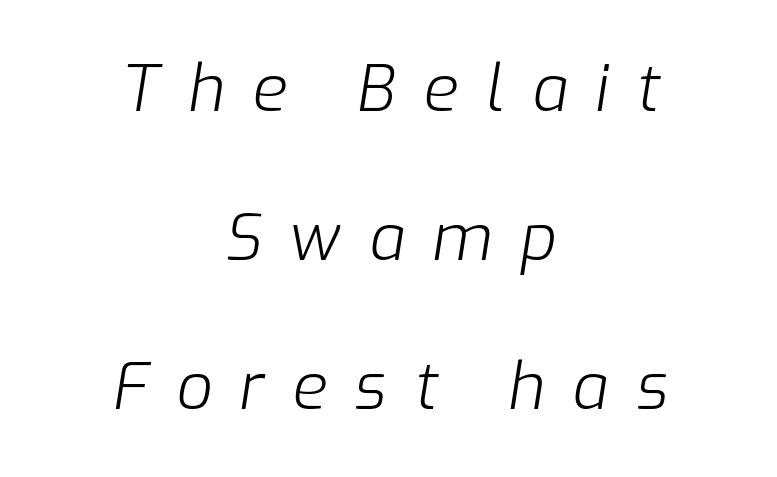
The image shows 64 px light type, italic (leaning right); set centered, loose line spacing (2.33x), unusually wide letter spacing (+0.43 em), not underlined; low stroke contrast and a medium x-height.
